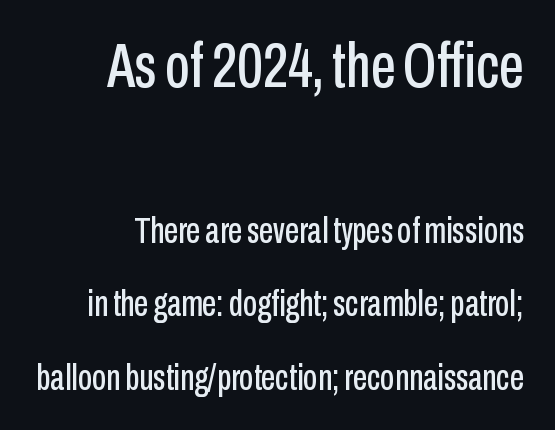
Default kerning and tracking; the words read as compact shapes. Is this a fixed-width face? No — the glyphs have proportional, varying widths. The space directly below the letters is spotless. Each new line begins a long way beneath the previous one.
